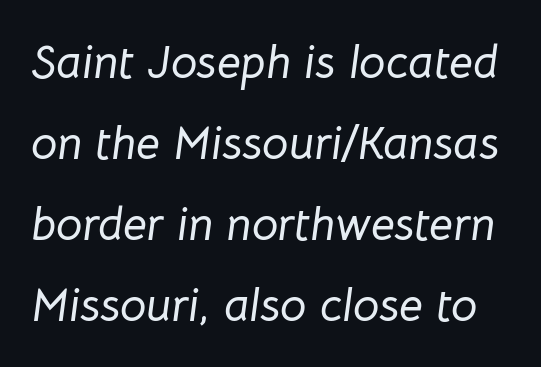
The image shows 47 px text type, italic (leaning right); set line spacing 1.72x, normal letter spacing, not underlined; low stroke contrast and a medium x-height.
